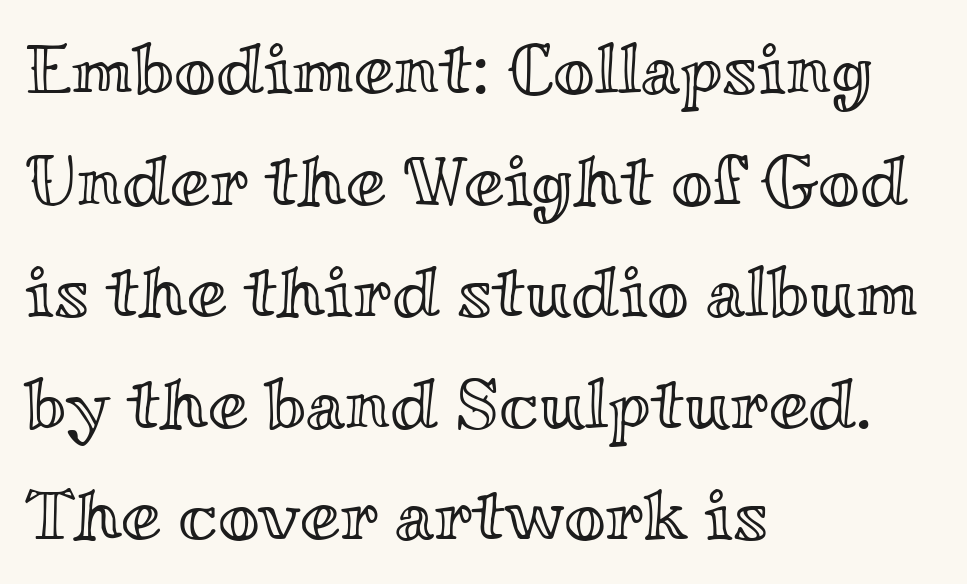
What's the leading like? Ordinary, nothing unusual. Type without underlining. Between one letter and the next there's only the usual sliver of space. This sample has the flowing, uneven cadence of proportional lettering.
